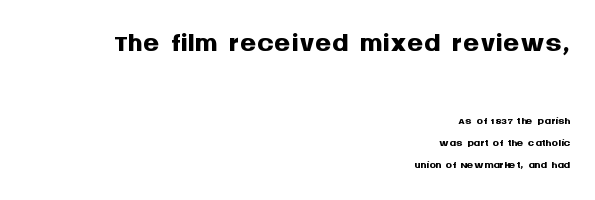
{"serif": "no", "italic": "no", "bold": "yes", "weight": "semibold", "width": "normal", "stroke_contrast": "medium", "x_height": "large", "monospaced": "no", "underline": "no", "align": "right", "line_spacing": "normal", "line_spacing_ratio": 1.37, "letter_spacing": "normal", "letter_spacing_em": 0.0, "larger_block": "first", "size_ratio": 2.56, "glyph_px": 41}
